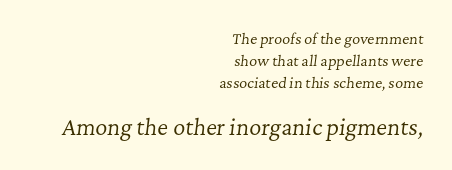
{"italic": "yes", "lean": "right", "slant_degrees": 7, "bold": "no", "underline": "no", "align": "right", "line_spacing": "normal", "line_spacing_ratio": 1.58, "letter_spacing": "normal", "letter_spacing_em": 0.0, "larger_block": "second", "size_ratio": 1.5, "glyph_px": 21}
